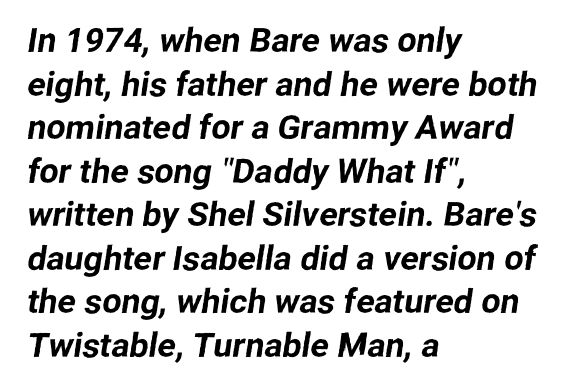
A typesetter would call this proportional, since set widths differ per character. The string is rendered with underlining switched off. This sample is left-justified, so line endings fall wherever the words run out. Are there feet on the stems? There aren't — it's a sans. Default kerning and tracking; the words read as compact shapes.
